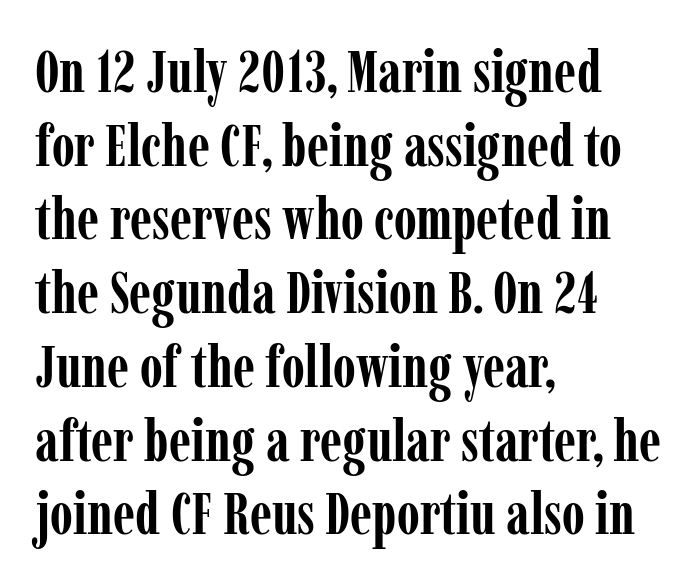
Observe the serifs anchoring each vertical stroke in this sample. Ascenders rise straight up at ninety degrees. Does the copy run flush right? No — it runs flush left. Here the designer chose a conventional face with non-uniform glyph widths. Caption: bold face, heavy strokes. Evenly set lines give the paragraph a standard silhouette.
